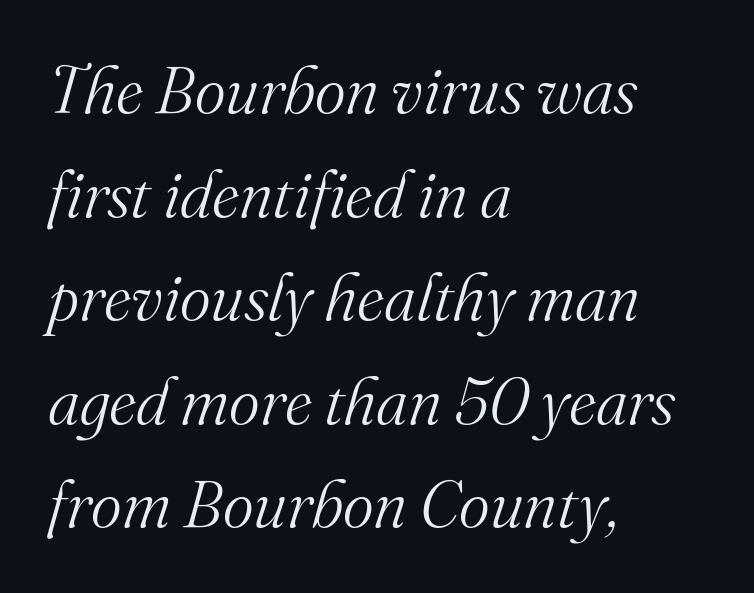
Q: Is the text bold? A: No.
Q: Is the text italic (slanted)? A: Yes, it leans right by about 16 degrees.
Q: Is the typeface a serif or a sans-serif typeface? A: Serif.
Q: Is the text underlined? A: No.
Q: How is the paragraph aligned? A: Left-aligned.
Q: Is the spacing between letters normal or unusually wide? A: Normal.
Q: Is the spacing between lines tight, normal or loose? A: Normal.
Q: Width (condensed, normal, or wide)? A: Normal.
Q: Stroke contrast? A: Medium.
Q: x-height? A: Small.
Q: Monospaced? A: No.
